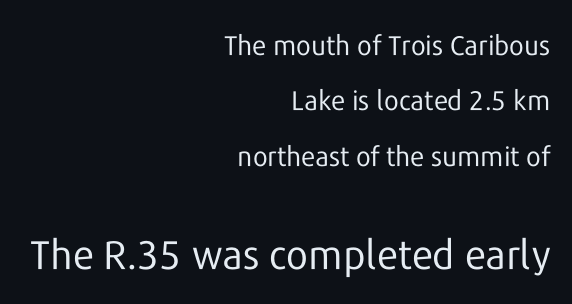
The image shows 40 px regular-weight sans-serif type, upright; set right-aligned, loose line spacing (2.05x), normal letter spacing, not underlined; the second (bottom) block is 1.48x larger; low stroke contrast and a medium x-height.
